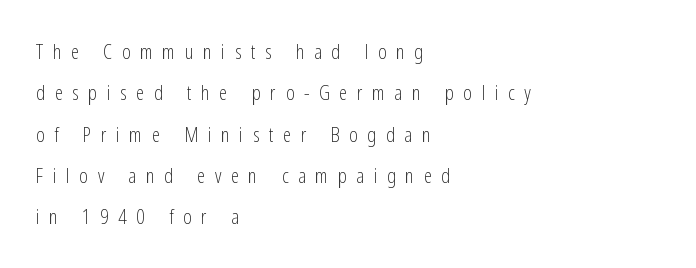
The image shows 21 px text type, upright; set left-aligned, loose line spacing (1.97x), unusually wide letter spacing (+0.45 em), not underlined.
